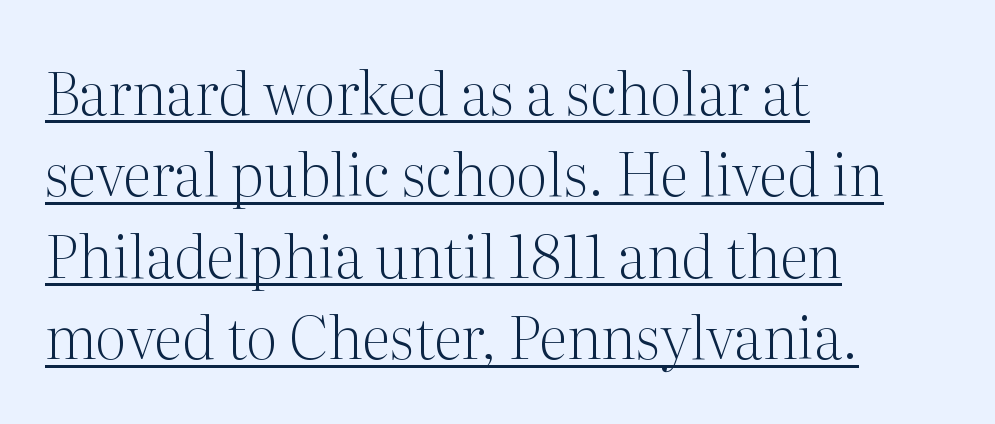
Q: Is the text bold? A: No.
Q: Is the text italic (slanted)? A: No, it is upright.
Q: Is the typeface a serif or a sans-serif typeface? A: Serif.
Q: Is the text underlined? A: Yes.
Q: How is the paragraph aligned? A: Left-aligned.
Q: Is the spacing between letters normal or unusually wide? A: Normal.
Q: Is the spacing between lines tight, normal or loose? A: Normal.
Q: Width (condensed, normal, or wide)? A: Normal.
Q: Stroke contrast? A: Medium.
Q: x-height? A: Medium.
Q: Monospaced? A: No.
